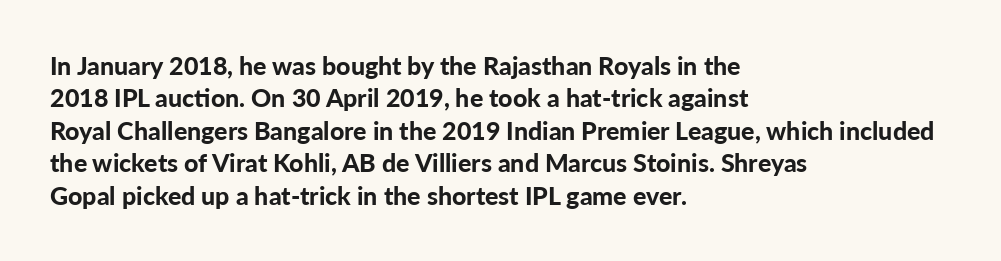
Q: Is the text bold? A: Yes.
Q: Is the text italic (slanted)? A: No, it is upright.
Q: Is the text underlined? A: No.
Q: How is the paragraph aligned? A: Left-aligned.
Q: Is the spacing between letters normal or unusually wide? A: Normal.
Q: Is the spacing between lines tight, normal or loose? A: Normal.
